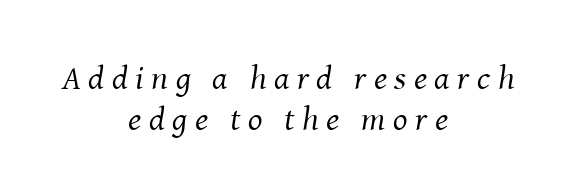
{"serif": "yes", "italic": "yes", "lean": "right", "slant_degrees": 8, "bold": "no", "weight": "regular", "width": "normal", "stroke_contrast": "medium", "x_height": "medium", "monospaced": "no", "underline": "no", "align": "center", "line_spacing_ratio": 1.21, "letter_spacing": "wide", "letter_spacing_em": 0.22, "glyph_px": 34}
